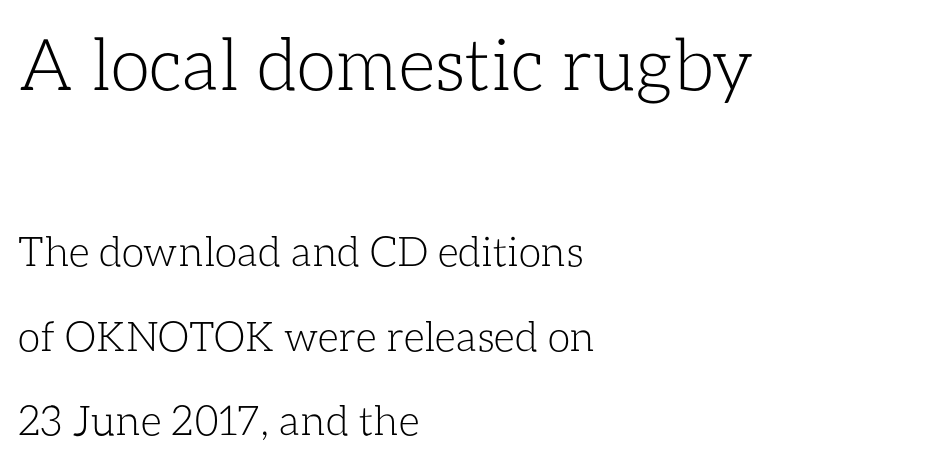
Casual observation: everything's shoved over to the left. Is this a fixed-width face? No — the glyphs have proportional, varying widths. Students, note that the glyphs here touch the page at normal intervals. What's the leading like? Stretched, with rows far apart. Weight class: somewhere from thin through regular. A clean baseline with only descenders dipping below it.
